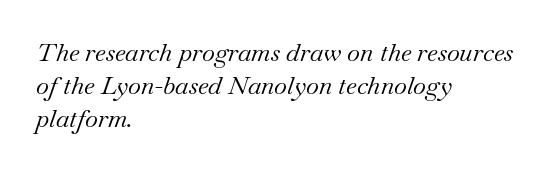
The image shows 25 px text type, italic (leaning right); set left-aligned, normal line spacing (1.32x), normal letter spacing, not underlined.
